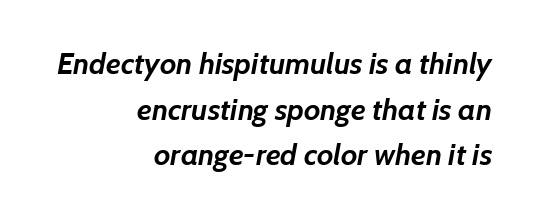
{"italic": "yes", "lean": "right", "slant_degrees": 7, "bold": "yes", "weight": "semibold", "width": "normal", "stroke_contrast": "low", "x_height": "medium", "monospaced": "no", "underline": "no", "align": "right", "line_spacing": "normal", "line_spacing_ratio": 1.52, "letter_spacing": "normal", "letter_spacing_em": 0.0, "glyph_px": 30}
